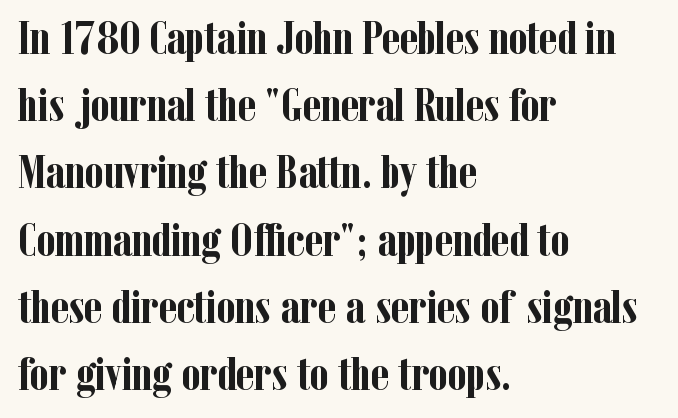
Line spacing here is normal. The passage is arranged the way most books set body copy — flush left. Caption: bold face, heavy strokes. This sample uses plain, unmodified letter spacing. The string is rendered with underlining switched off.
